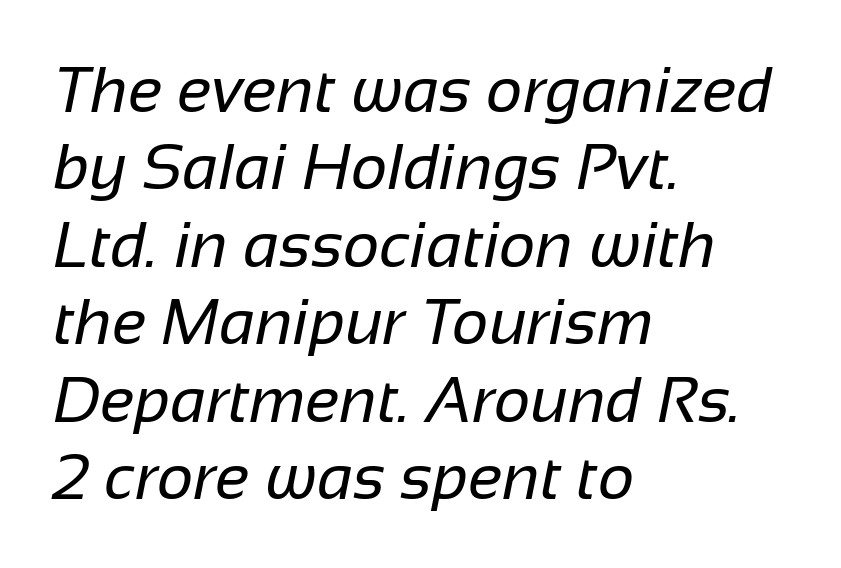
The passage shown is typed in a proportional face where columns would drift. How are the letters spaced? Ordinarily, with no added tracking. Each letter's strokes conclude bluntly, with no projecting serifs. Leftover space on each line is placed entirely after the last word. Ink coverage per letter is moderate at most. A bare baseline throughout the passage.
